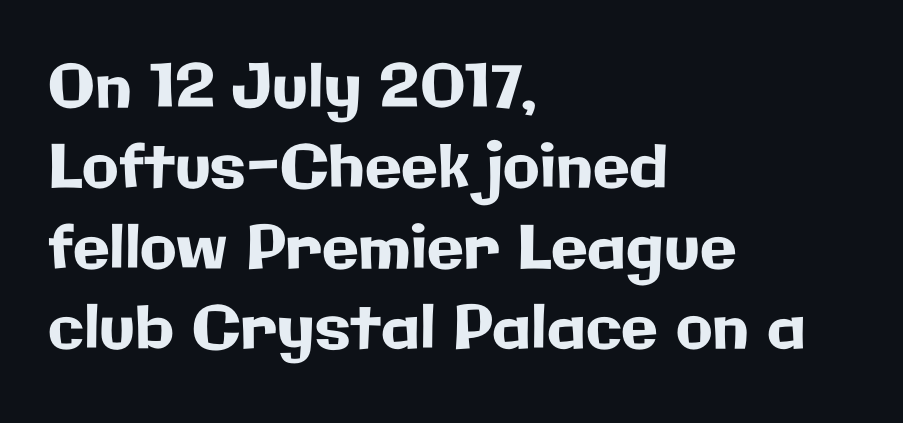
{"serif": "no", "italic": "no", "width": "normal", "stroke_contrast": "low", "x_height": "medium", "monospaced": "no", "underline": "no", "align": "left", "line_spacing": "normal", "line_spacing_ratio": 1.34, "letter_spacing": "normal", "letter_spacing_em": 0.0, "glyph_px": 60}
